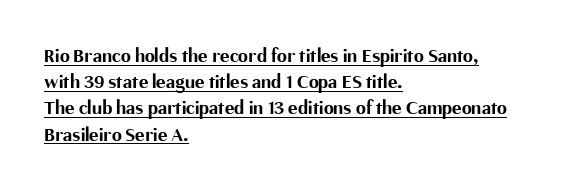
Notice how thick the strokes are: this is what a full bold looks like. The typesetter chose a ragged-right arrangement here. Quick note: underline on. Rows of type keep a routine distance in the vertical direction.
